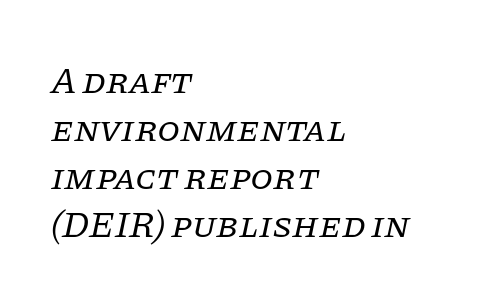
This is serif lettering, the kind often seen in printed books. A normal amount of white space separates one row of letters from the next. No extra ink here — the face is not bold. A typesetter would mark this as italic. Underlining? Definitely not there.
